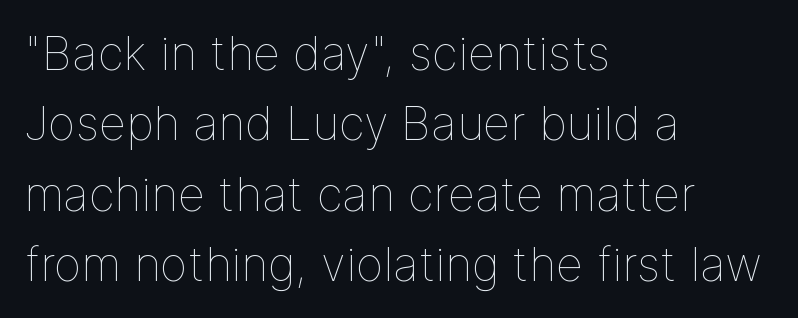
The image shows 47 px thin type, upright; set left-aligned, normal line spacing (1.5x), normal letter spacing, not underlined; low stroke contrast and a medium x-height.
